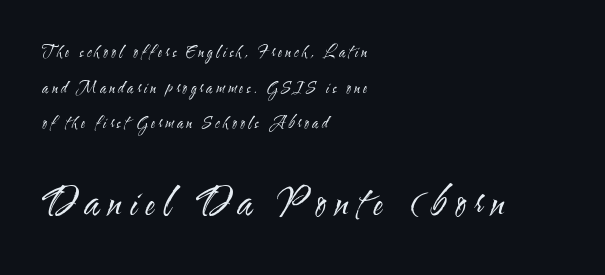
Q: Is the text bold? A: No.
Q: Is the text italic (slanted)? A: Yes.
Q: Is the typeface a serif or a sans-serif typeface? A: Sans-serif.
Q: Is the text underlined? A: No.
Q: How is the paragraph aligned? A: Left-aligned.
Q: Is the spacing between letters normal or unusually wide? A: Unusually wide.
Q: Is the spacing between lines tight, normal or loose? A: Loose.
Q: Which block of text is set in a larger size, the first (top) or the second (bottom)? A: The second (bottom) one.
Q: Width (condensed, normal, or wide)? A: Condensed.
Q: Stroke contrast? A: Medium.
Q: x-height? A: Small.
Q: Monospaced? A: No.
